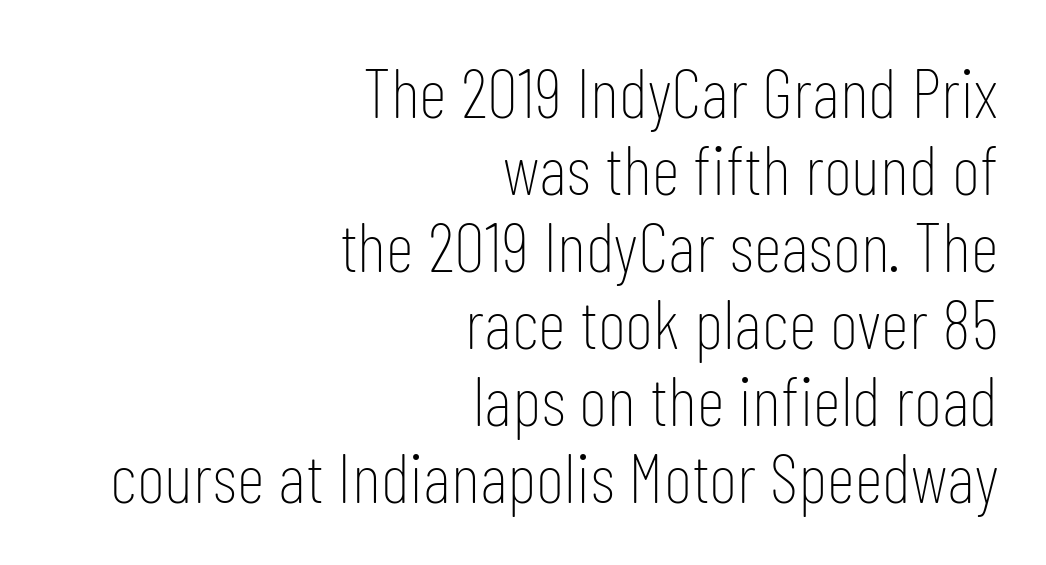
The face looks like a standard text weight, possibly lighter. Standard letterfit; no display-style spreading of the glyphs. Varying glyph widths throughout — classic text-font behaviour. In CSS terms this would be text-align: right.
